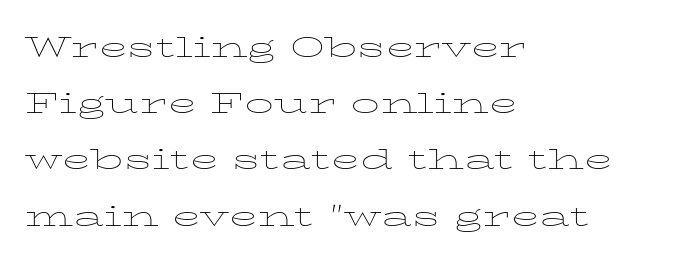
{"italic": "no", "bold": "no", "weight": "thin", "width": "wide", "stroke_contrast": "low", "x_height": "medium", "monospaced": "no", "underline": "no", "align": "left", "line_spacing": "normal", "line_spacing_ratio": 1.48, "letter_spacing": "normal", "letter_spacing_em": 0.0, "glyph_px": 38}
